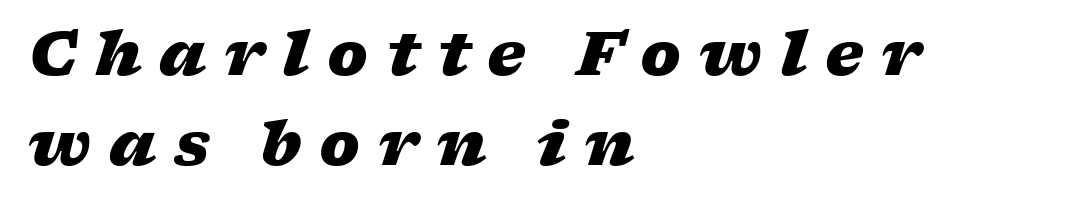
The image shows 61 px heavy, wide type, italic (leaning right); set left-aligned, normal line spacing (1.48x), unusually wide letter spacing (+0.29 em), not underlined; low stroke contrast and a medium x-height.
